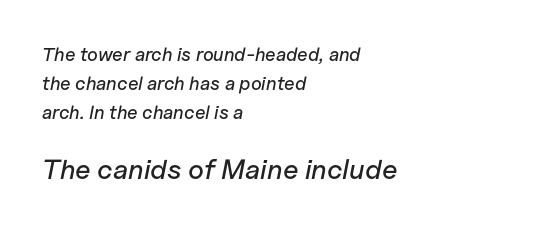
The image shows 28 px text type, italic (leaning right); set left-aligned, normal line spacing (1.52x), normal letter spacing, not underlined; the second (bottom) block is 1.47x larger; low stroke contrast and a medium x-height.
